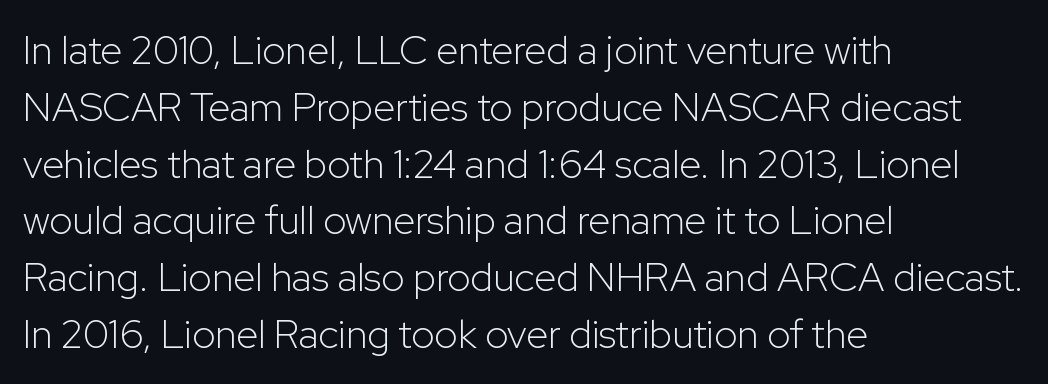
Check where the strokes stop: nothing finishes them off — pure sans. The type is set solid horizontally, with unmodified tracking. The lettering stays uniformly vertical, giving the passage a roman look. The zone under the glyphs is completely vacant. Proportional: the letters do not fall into vertical columns.
